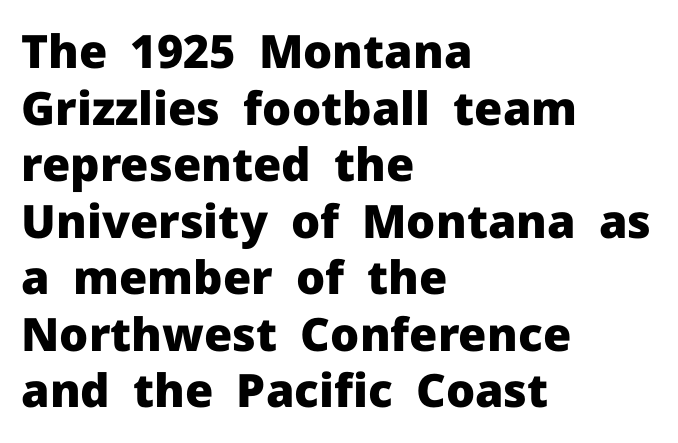
{"serif": "no", "italic": "no", "bold": "yes", "weight": "heavy", "width": "normal", "stroke_contrast": "low", "x_height": "medium", "monospaced": "no", "underline": "no", "align": "left", "line_spacing_ratio": 1.23, "letter_spacing": "normal", "letter_spacing_em": 0.0, "glyph_px": 46}
